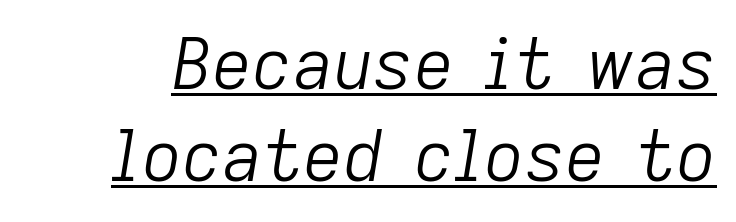
The image shows 70 px light type, italic (leaning right); set normal line spacing (1.32x), normal letter spacing, underlined; low stroke contrast and a medium x-height.
